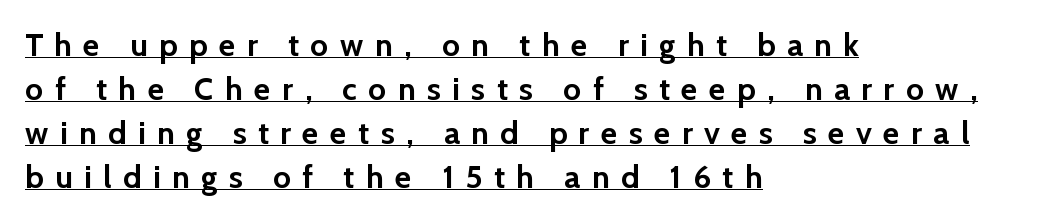
Q: Is the text bold? A: Yes.
Q: Is the text italic (slanted)? A: No, it is upright.
Q: Is the typeface a serif or a sans-serif typeface? A: Sans-serif.
Q: Is the text underlined? A: Yes.
Q: How is the paragraph aligned? A: Left-aligned.
Q: Is the spacing between letters normal or unusually wide? A: Unusually wide.
Q: Is the spacing between lines tight, normal or loose? A: Normal.
Q: Width (condensed, normal, or wide)? A: Normal.
Q: Stroke contrast? A: Low.
Q: x-height? A: Medium.
Q: Monospaced? A: No.
